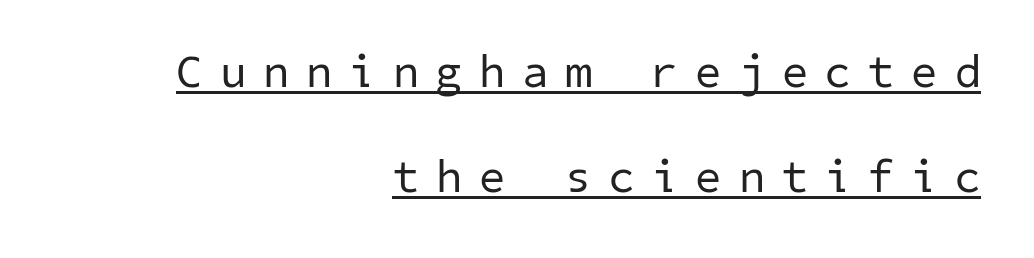
The image shows 46 px regular-weight sans-serif type; set right-aligned, loose line spacing (2.28x), unusually wide letter spacing (+0.39 em), underlined; low stroke contrast and a medium x-height.
